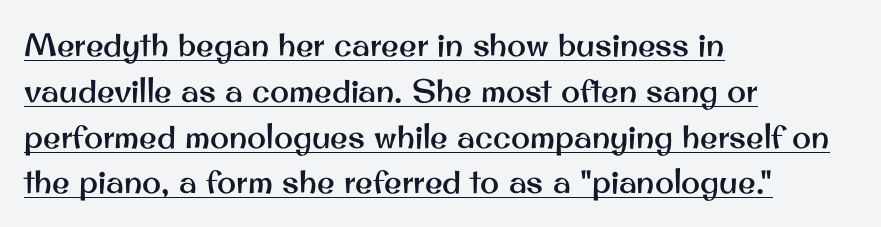
The image shows 32 px sans-serif type, upright; set left-aligned, normal line spacing (1.43x), normal letter spacing, underlined; medium stroke contrast and a small x-height.
